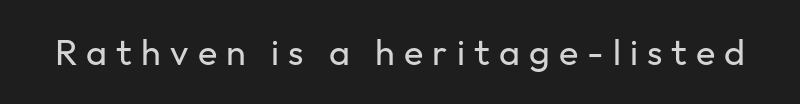
Characters remain perfectly vertical along every line. Regarding serifs, this sample does without them. This sample has the flowing, uneven cadence of proportional lettering. No letter is thick-stroked: the sample isn't bold. A typesetter would call this heavily tracked-out type. Quick note: underline off.
